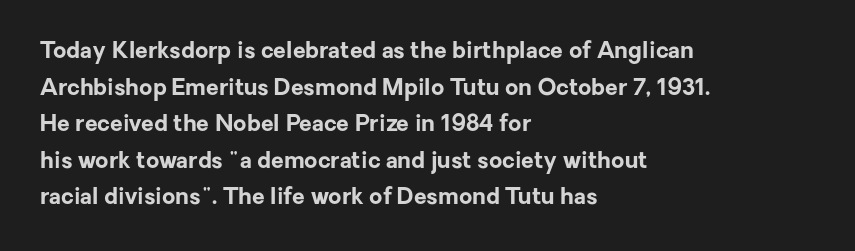
Q: Is the text bold? A: Yes.
Q: Is the text italic (slanted)? A: No, it is upright.
Q: Is the text underlined? A: No.
Q: How is the paragraph aligned? A: Left-aligned.
Q: Is the spacing between letters normal or unusually wide? A: Normal.
Q: Is the spacing between lines tight, normal or loose? A: Normal.
